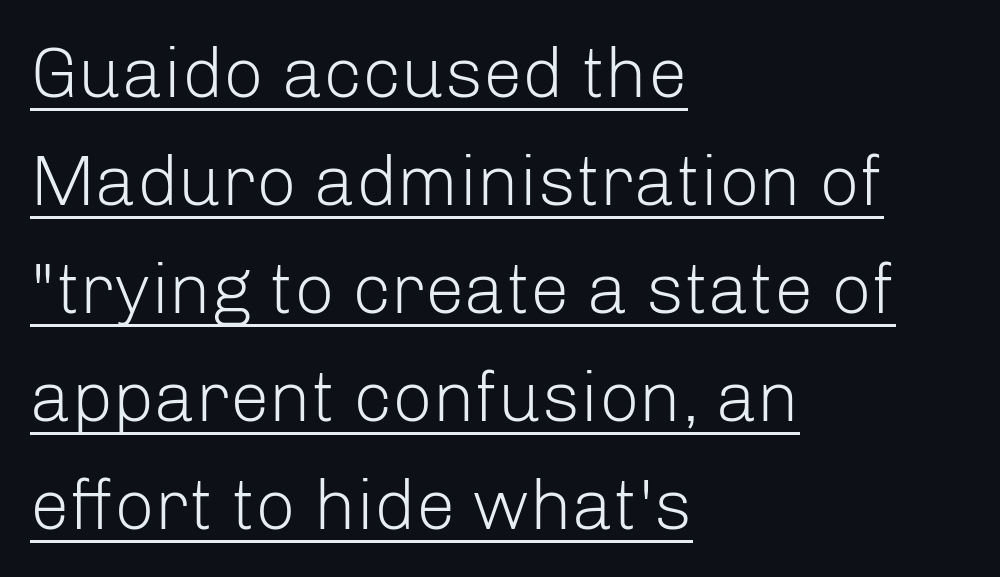
{"serif": "no", "italic": "no", "bold": "no", "weight": "light", "width": "normal", "stroke_contrast": "low", "x_height": "medium", "monospaced": "no", "underline": "yes", "align": "left", "line_spacing": "normal", "line_spacing_ratio": 1.52, "letter_spacing": "normal", "letter_spacing_em": 0.0, "glyph_px": 71}
